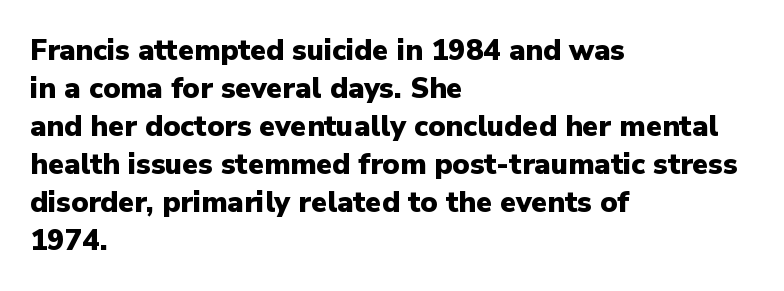
The image shows 29 px heavy sans-serif type, upright; set left-aligned, normal line spacing (1.31x), normal letter spacing, not underlined; low stroke contrast and a medium x-height.
